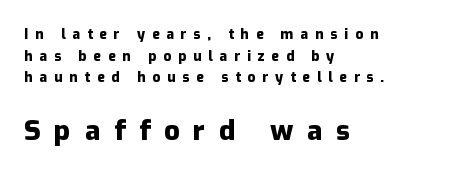
Q: Is the text bold? A: Yes.
Q: Is the text italic (slanted)? A: No, it is upright.
Q: Is the typeface a serif or a sans-serif typeface? A: Sans-serif.
Q: Is the text underlined? A: No.
Q: How is the paragraph aligned? A: Left-aligned.
Q: Is the spacing between letters normal or unusually wide? A: Unusually wide.
Q: Is the spacing between lines tight, normal or loose? A: Normal.
Q: Which block of text is set in a larger size, the first (top) or the second (bottom)? A: The second (bottom) one.
Q: Width (condensed, normal, or wide)? A: Normal.
Q: Stroke contrast? A: Low.
Q: x-height? A: Medium.
Q: Monospaced? A: No.
